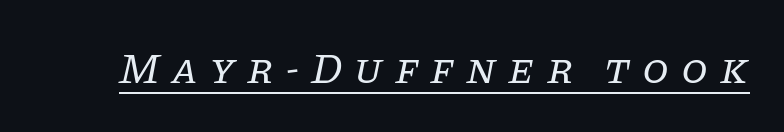
{"serif": "yes", "italic": "yes", "lean": "right", "slant_degrees": 11, "bold": "no", "weight": "regular", "width": "normal", "stroke_contrast": "low", "x_height": "large", "monospaced": "no", "underline": "yes", "letter_spacing": "wide", "letter_spacing_em": 0.28, "glyph_px": 43}
